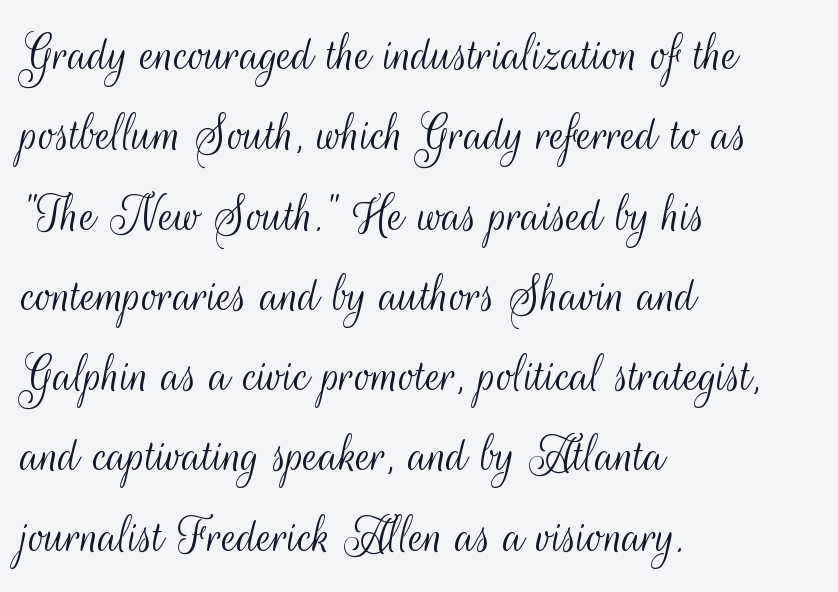
The image shows 55 px light, condensed sans-serif type; set left-aligned, normal line spacing (1.46x), normal letter spacing, not underlined; medium stroke contrast and a small x-height.
